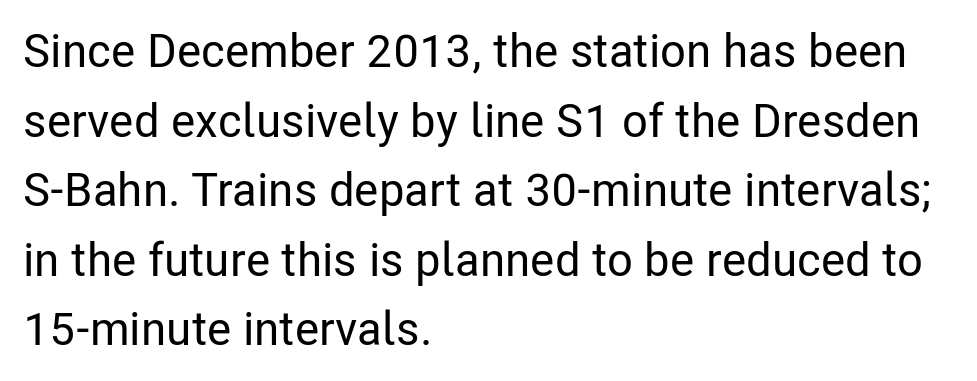
{"serif": "no", "italic": "no", "width": "condensed", "stroke_contrast": "low", "x_height": "medium", "monospaced": "no", "underline": "no", "align": "left", "line_spacing": "normal", "line_spacing_ratio": 1.48, "letter_spacing": "normal", "letter_spacing_em": 0.0, "glyph_px": 47}
